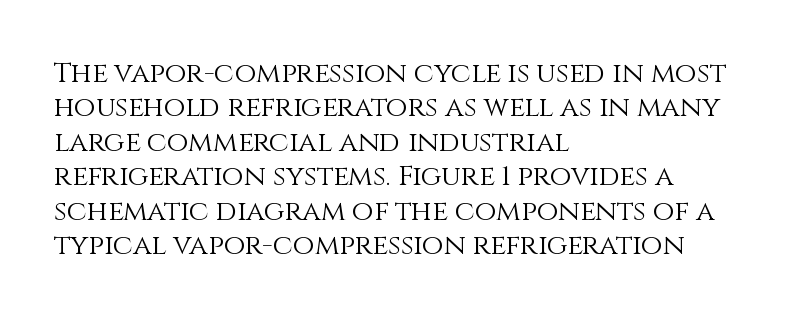
The image shows 28 px light type, upright; set left-aligned, line spacing 1.23x, normal letter spacing, not underlined; medium stroke contrast and a large x-height.
